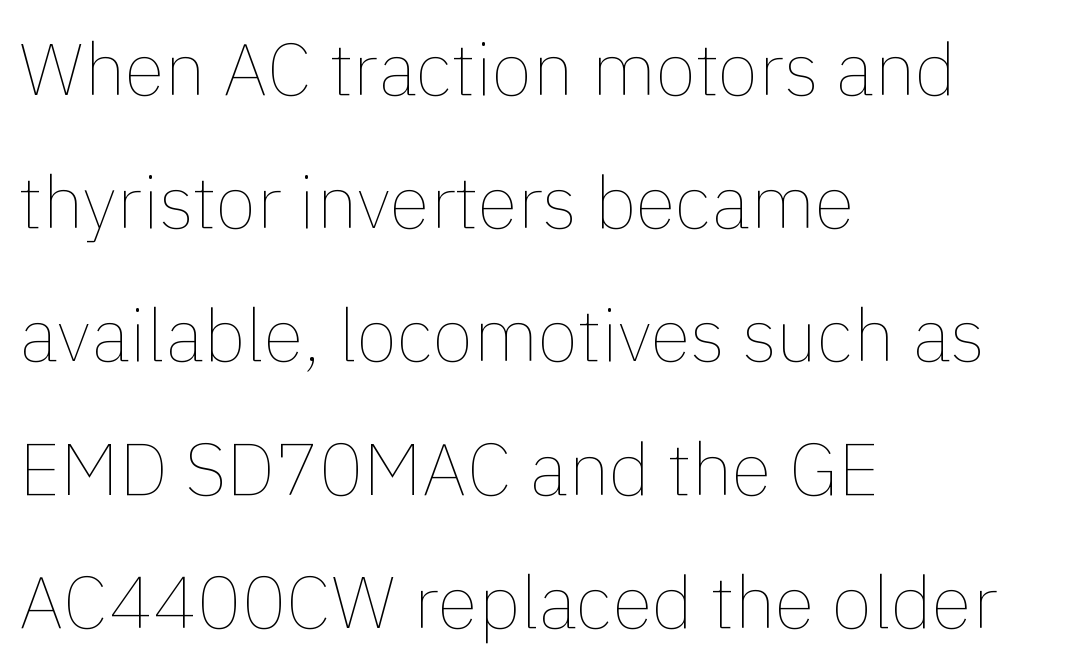
{"italic": "no", "bold": "no", "weight": "thin", "width": "normal", "x_height": "medium", "monospaced": "no", "underline": "no", "align": "left", "line_spacing_ratio": 1.8, "letter_spacing": "normal", "letter_spacing_em": 0.0, "glyph_px": 74}
